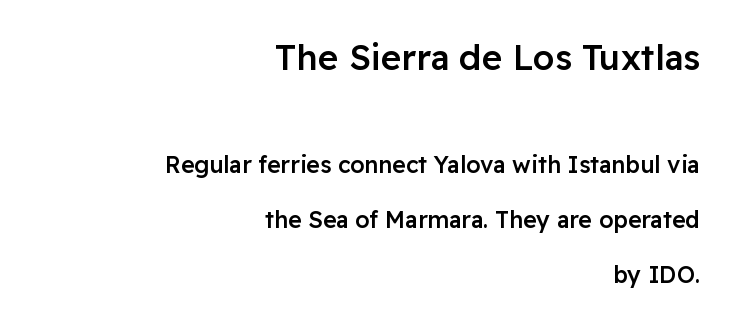
Leading is clearly above the norm, producing a sparse column. This rendering uses right alignment, leaving the left contour irregular. The letters are semibold — heavier than regular but short of a full bold. Here the glyphs are tracked normally, forming tight word shapes. Posture: upright roman.
